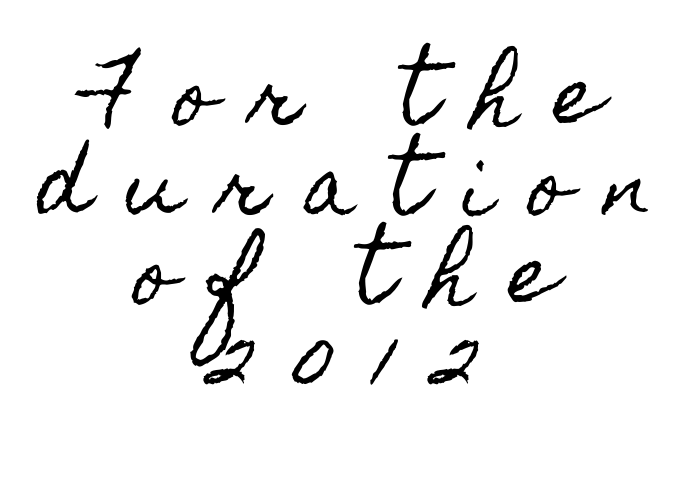
Q: Is the text italic (slanted)? A: Yes.
Q: Is the text underlined? A: No.
Q: How is the paragraph aligned? A: Centered.
Q: Is the spacing between letters normal or unusually wide? A: Unusually wide.
Q: Is the spacing between lines tight, normal or loose? A: Tight.
Q: Width (condensed, normal, or wide)? A: Condensed.
Q: x-height? A: Small.
Q: Monospaced? A: No.
